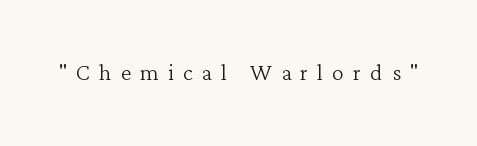
The image shows 30 px light serif type, upright; set unusually wide letter spacing (+0.3 em), not underlined; low stroke contrast and a medium x-height.
